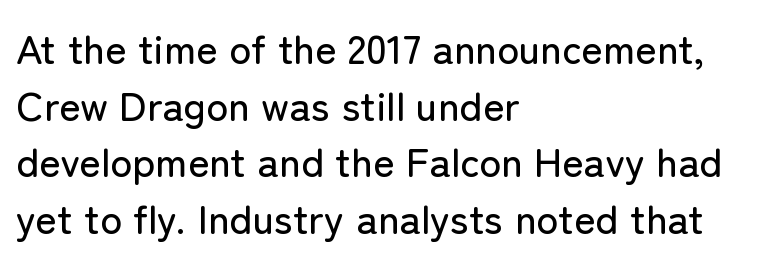
Q: Is the text italic (slanted)? A: No, it is upright.
Q: Is the typeface a serif or a sans-serif typeface? A: Sans-serif.
Q: Is the text underlined? A: No.
Q: How is the paragraph aligned? A: Left-aligned.
Q: Is the spacing between letters normal or unusually wide? A: Normal.
Q: Is the spacing between lines tight, normal or loose? A: Normal.
Q: Width (condensed, normal, or wide)? A: Normal.
Q: Stroke contrast? A: Low.
Q: x-height? A: Medium.
Q: Monospaced? A: No.
